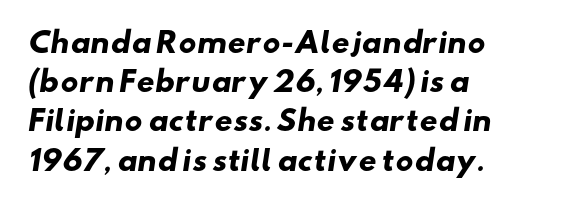
The image shows 28 px heavy, wide sans-serif type; set left-aligned, normal line spacing (1.4x), normal letter spacing, not underlined; low stroke contrast and a small x-height.
